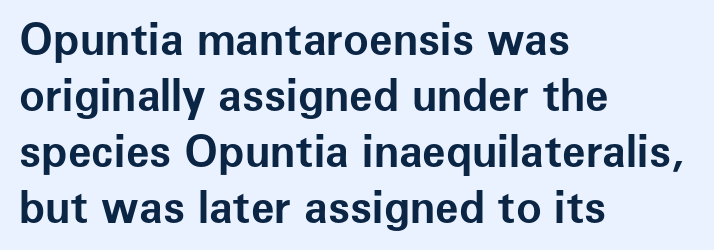
{"serif": "no", "italic": "no", "bold": "yes", "weight": "bold", "width": "normal", "stroke_contrast": "low", "x_height": "medium", "monospaced": "no", "underline": "no", "align": "left", "line_spacing": "normal", "line_spacing_ratio": 1.3, "letter_spacing": "normal", "letter_spacing_em": 0.0, "glyph_px": 43}
